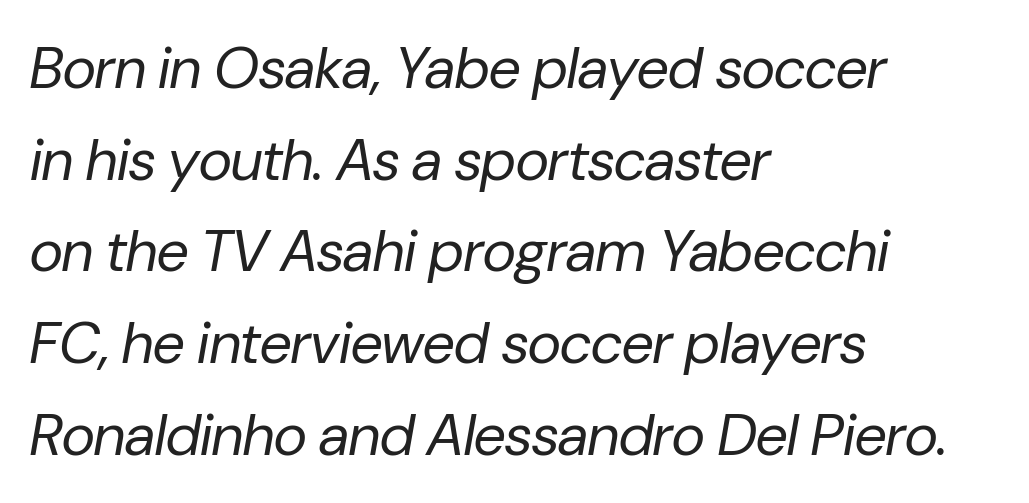
Q: Is the text bold? A: No.
Q: Is the text italic (slanted)? A: Yes, it leans right by about 10 degrees.
Q: Is the text underlined? A: No.
Q: How is the paragraph aligned? A: Left-aligned.
Q: Is the spacing between letters normal or unusually wide? A: Normal.
Q: Is the spacing between lines tight, normal or loose? A: Normal.
Q: Width (condensed, normal, or wide)? A: Normal.
Q: Stroke contrast? A: Low.
Q: x-height? A: Medium.
Q: Monospaced? A: No.
